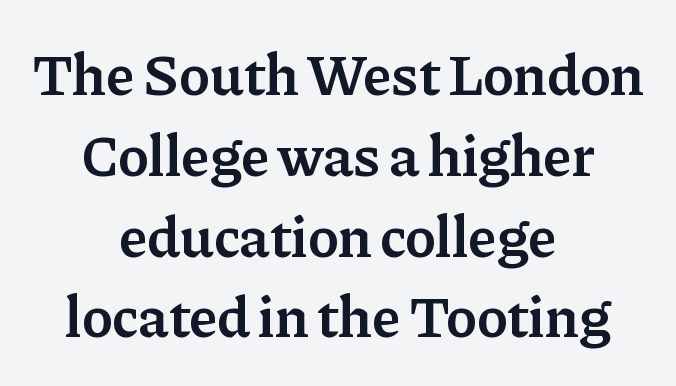
The image shows 59 px semibold serif type, upright; set centered, normal line spacing (1.37x), normal letter spacing, not underlined; low stroke contrast and a medium x-height.
